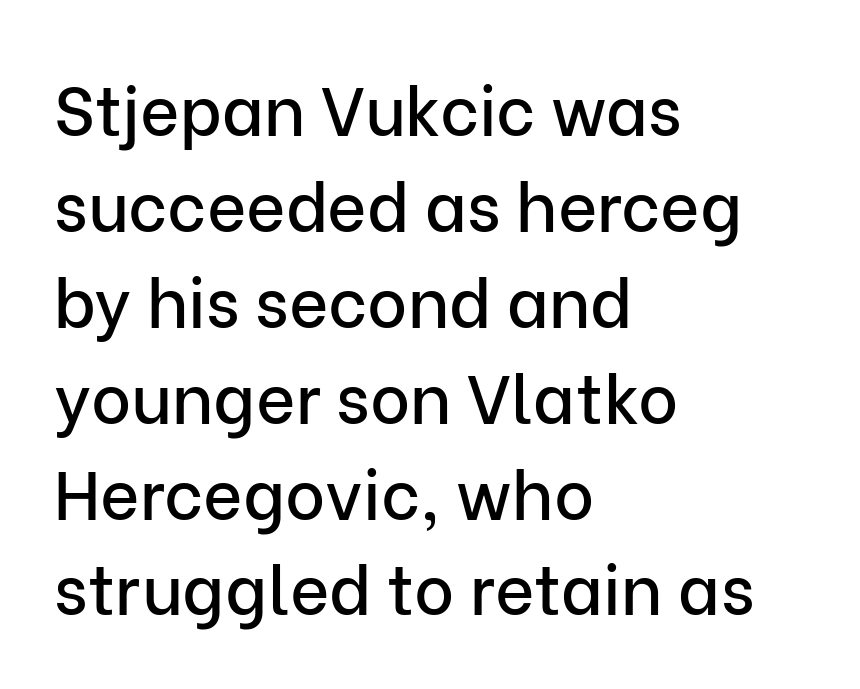
Q: Is the text italic (slanted)? A: No, it is upright.
Q: Is the typeface a serif or a sans-serif typeface? A: Sans-serif.
Q: Is the text underlined? A: No.
Q: How is the paragraph aligned? A: Left-aligned.
Q: Is the spacing between letters normal or unusually wide? A: Normal.
Q: Is the spacing between lines tight, normal or loose? A: Normal.
Q: Width (condensed, normal, or wide)? A: Normal.
Q: Stroke contrast? A: Low.
Q: x-height? A: Medium.
Q: Monospaced? A: No.
